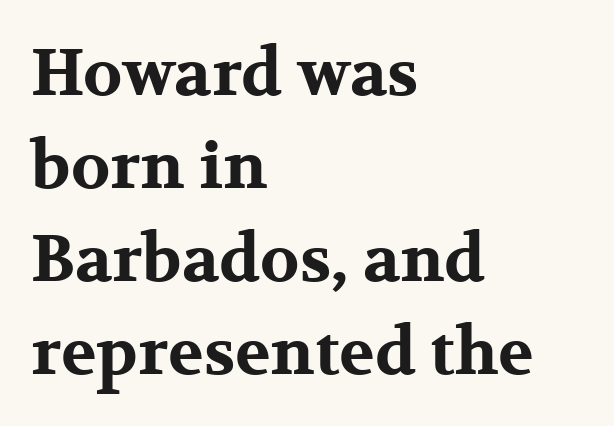
Q: Is the text bold? A: Yes.
Q: Is the text italic (slanted)? A: No, it is upright.
Q: Is the typeface a serif or a sans-serif typeface? A: Serif.
Q: Is the text underlined? A: No.
Q: How is the paragraph aligned? A: Left-aligned.
Q: Is the spacing between letters normal or unusually wide? A: Normal.
Q: Is the spacing between lines tight, normal or loose? A: Normal.
Q: Width (condensed, normal, or wide)? A: Wide.
Q: Stroke contrast? A: Medium.
Q: x-height? A: Medium.
Q: Monospaced? A: No.
